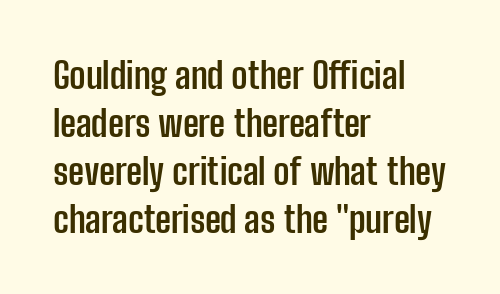
The image shows 36 px semibold, condensed sans-serif type, upright; set left-aligned, normal line spacing (1.33x), normal letter spacing, not underlined; low stroke contrast and a medium x-height.
